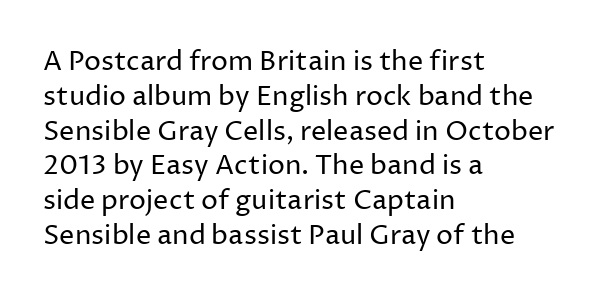
This sample keeps an unexceptional amount of space between lines. Characters remain perfectly vertical along every line. The gap between lines stays unmarked. Is this a heavy cut? Hardly; it is regular or lighter.
